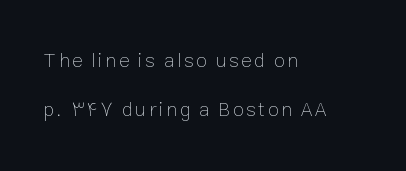
On a weight scale, this lands at 450 or below. Teacher's note: observe the even left margin — that is flush-left alignment. Posture: straight, roman, zero tilt. Glance below the letters and you will spot only blank space.
